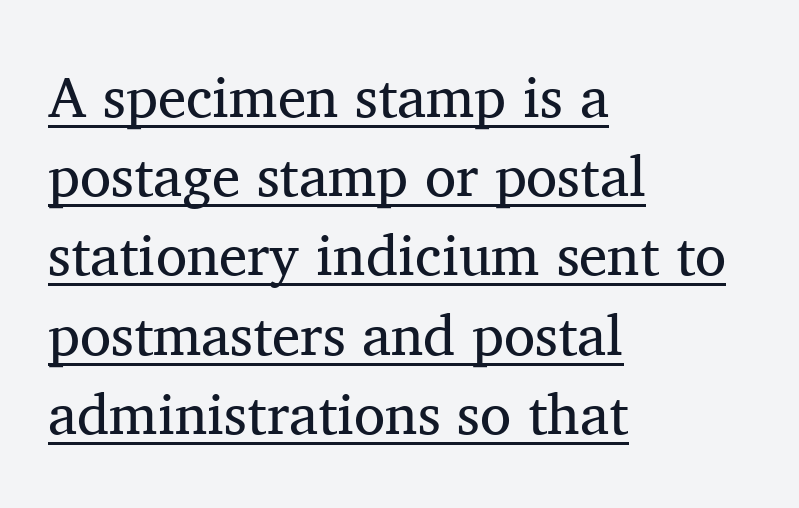
{"serif": "yes", "italic": "no", "bold": "no", "weight": "regular", "width": "normal", "stroke_contrast": "medium", "x_height": "medium", "monospaced": "no", "underline": "yes", "align": "left", "line_spacing": "normal", "line_spacing_ratio": 1.39, "letter_spacing": "normal", "letter_spacing_em": 0.0, "glyph_px": 57}
